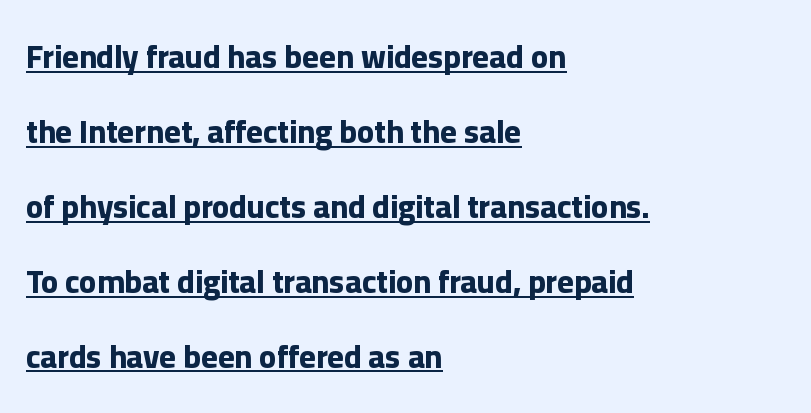
The image shows 32 px bold sans-serif type, upright; set left-aligned, loose line spacing (2.34x), normal letter spacing, underlined; low stroke contrast and a medium x-height.
